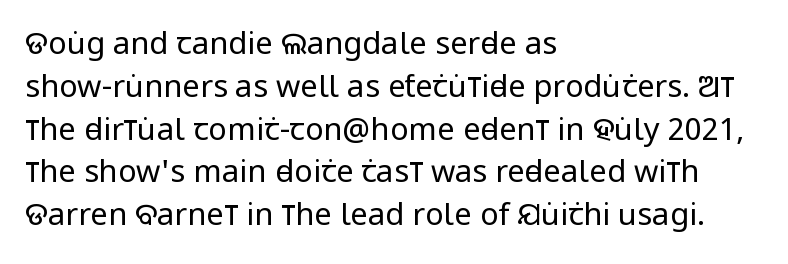
Font category for this specimen: sans-serif. Is this a fixed-width face? No — the glyphs have proportional, varying widths. The face used here is rendered with its standard letterfit. Left-aligned paragraph, ragged on the right. On a weight scale, this lands at 450 or below. Honestly, there is no underline to notice here at all.
